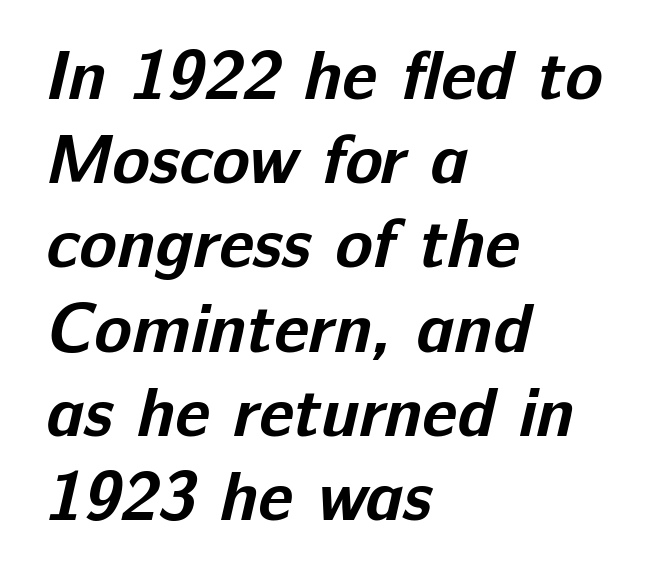
The zone under the glyphs is completely vacant. Caption: multi-line text, flush left, ragged right. A typesetter would call this proportional, since set widths differ per character. Look at the bottom of the vertical strokes: they stop flat, with no serifs.
